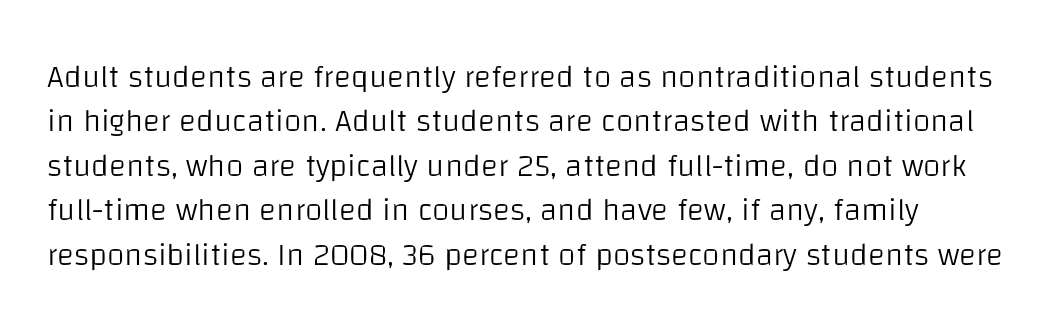
{"serif": "no", "italic": "no", "bold": "no", "weight": "light", "width": "normal", "stroke_contrast": "low", "x_height": "large", "monospaced": "no", "underline": "no", "align": "left", "line_spacing": "normal", "line_spacing_ratio": 1.39, "letter_spacing": "normal", "letter_spacing_em": 0.0, "glyph_px": 32}
